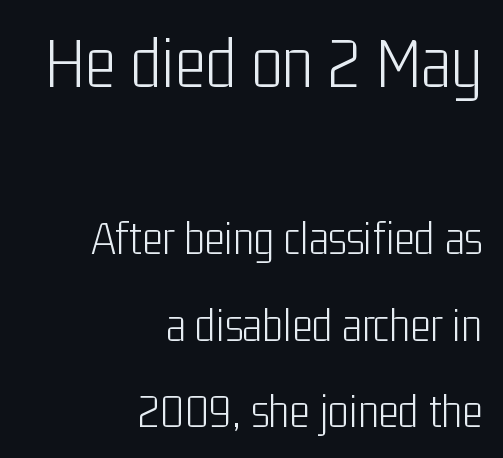
Q: Is the text bold? A: No.
Q: Is the text italic (slanted)? A: No, it is upright.
Q: Is the typeface a serif or a sans-serif typeface? A: Sans-serif.
Q: Is the text underlined? A: No.
Q: How is the paragraph aligned? A: Right-aligned.
Q: Is the spacing between letters normal or unusually wide? A: Normal.
Q: Which block of text is set in a larger size, the first (top) or the second (bottom)? A: The first (top) one.
Q: Width (condensed, normal, or wide)? A: Condensed.
Q: Stroke contrast? A: Low.
Q: x-height? A: Medium.
Q: Monospaced? A: No.
